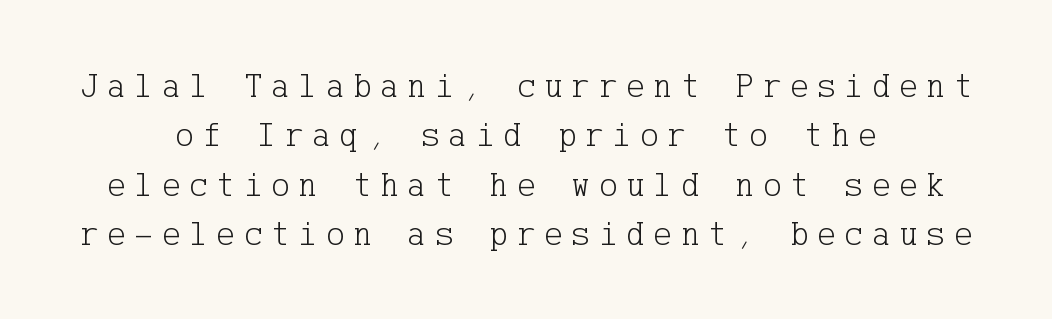
The image shows 35 px light serif type, upright; set centered, normal line spacing (1.41x), unusually wide letter spacing (+0.25 em), not underlined; low stroke contrast and a medium x-height.
